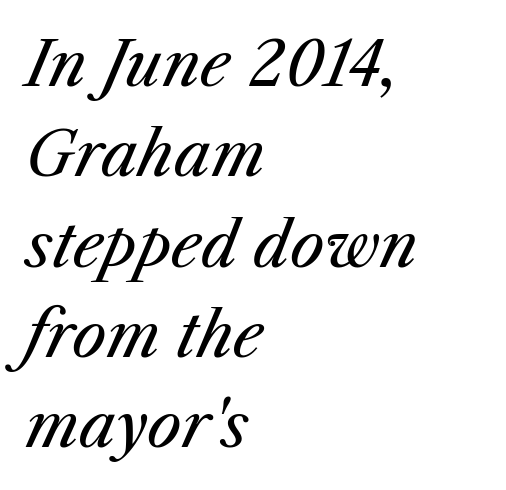
Q: Is the text bold? A: No.
Q: Is the text italic (slanted)? A: Yes, it leans right by about 25 degrees.
Q: Is the text underlined? A: No.
Q: How is the paragraph aligned? A: Left-aligned.
Q: Is the spacing between letters normal or unusually wide? A: Normal.
Q: Is the spacing between lines tight, normal or loose? A: Normal.
Q: Width (condensed, normal, or wide)? A: Normal.
Q: Stroke contrast? A: Medium.
Q: x-height? A: Medium.
Q: Monospaced? A: No.
